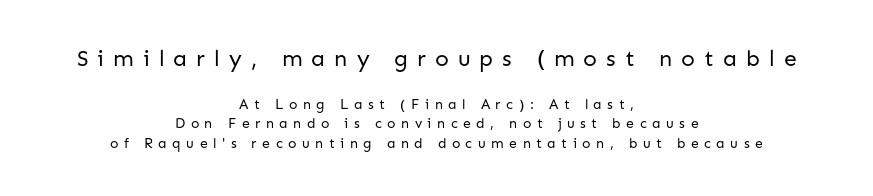
You can tell it's not italic because the verticals are truly vertical. Loose tracking; the words dissolve into strings of separated letters. The designer gave the opening block more size than the closing block. Both edges are ragged and mirror each other, which tells us the setting is centered.
